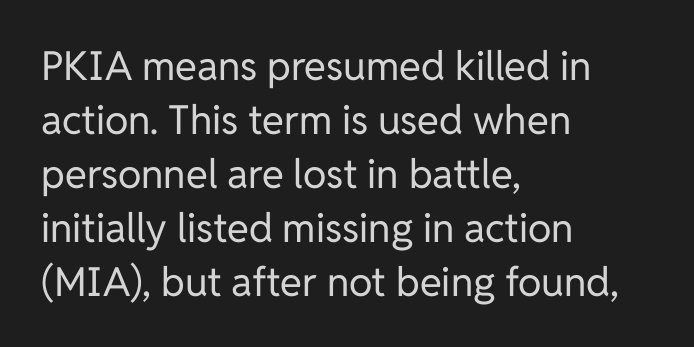
{"serif": "no", "italic": "no", "bold": "no", "weight": "regular", "width": "normal", "stroke_contrast": "low", "x_height": "medium", "monospaced": "no", "underline": "no", "align": "left", "line_spacing": "normal", "line_spacing_ratio": 1.35, "letter_spacing": "normal", "letter_spacing_em": 0.0, "glyph_px": 40}
